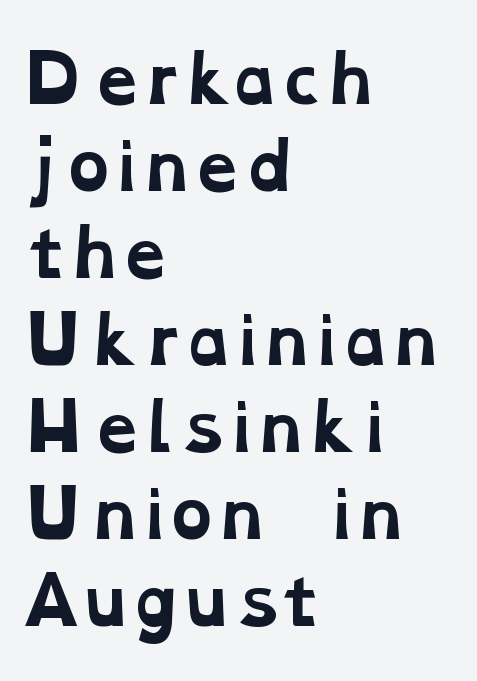
The image shows 64 px bold, wide serif type; set left-aligned, normal line spacing (1.36x), normal letter spacing, not underlined; low stroke contrast and a medium x-height.
